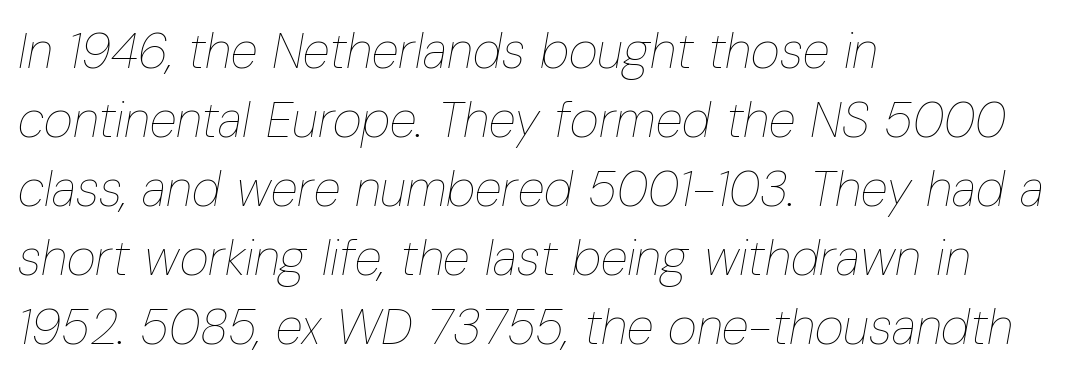
{"italic": "yes", "lean": "right", "slant_degrees": 10, "bold": "no", "weight": "thin", "width": "condensed", "stroke_contrast": "low", "x_height": "medium", "monospaced": "no", "underline": "no", "align": "left", "line_spacing": "normal", "line_spacing_ratio": 1.38, "letter_spacing": "normal", "letter_spacing_em": 0.0, "glyph_px": 50}
